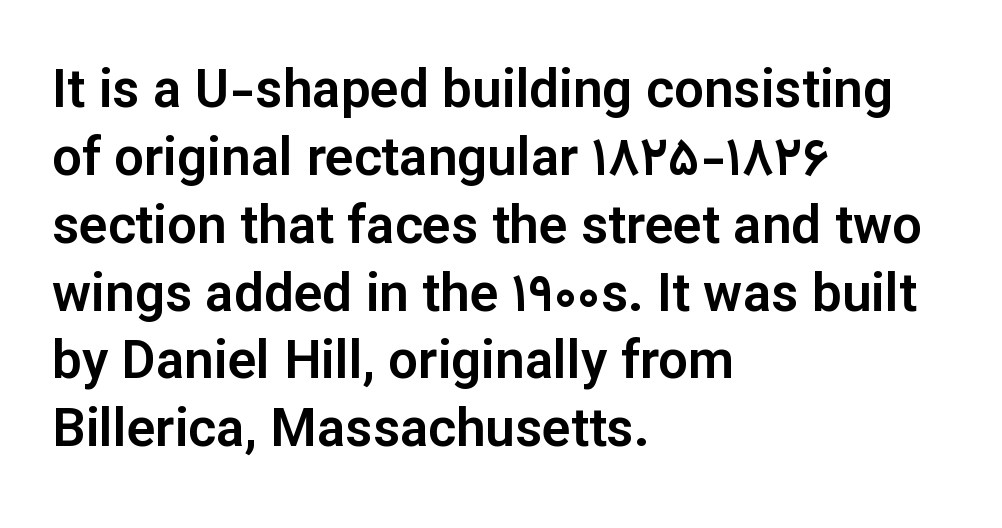
Q: Is the text italic (slanted)? A: No, it is upright.
Q: Is the typeface a serif or a sans-serif typeface? A: Sans-serif.
Q: Is the text underlined? A: No.
Q: How is the paragraph aligned? A: Left-aligned.
Q: Is the spacing between letters normal or unusually wide? A: Normal.
Q: Is the spacing between lines tight, normal or loose? A: Normal.
Q: Width (condensed, normal, or wide)? A: Normal.
Q: Stroke contrast? A: Low.
Q: x-height? A: Medium.
Q: Monospaced? A: No.
